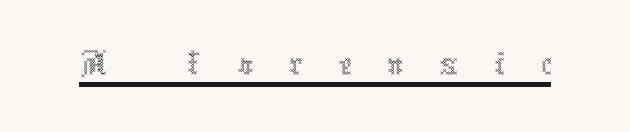
Inter-character spacing is expanded well beyond the font's built-in metrics. Looks like regular typesetting: each glyph gets only the width it needs. The typesetting does not lean heavy: it is not bold. The specimen includes a rule beneath the text block's lines. The lettering stays uniformly vertical, giving the passage a roman look.
